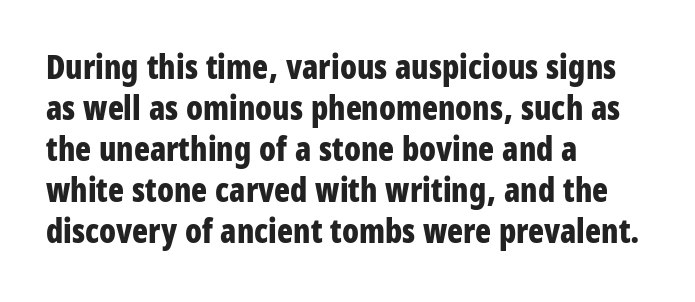
The image shows 33 px bold, condensed sans-serif type, upright; set left-aligned, line spacing 1.24x, normal letter spacing, not underlined; low stroke contrast and a large x-height.
